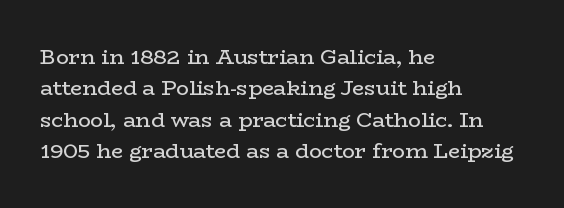
Q: Is the text bold? A: No.
Q: Is the text italic (slanted)? A: No, it is upright.
Q: Is the text underlined? A: No.
Q: How is the paragraph aligned? A: Left-aligned.
Q: Is the spacing between letters normal or unusually wide? A: Normal.
Q: Is the spacing between lines tight, normal or loose? A: Normal.
